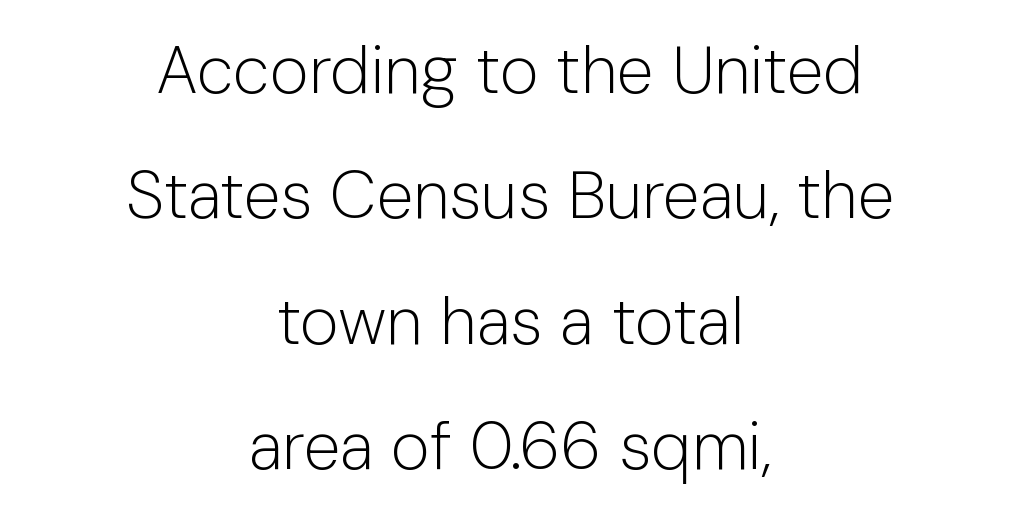
Q: Is the text bold? A: No.
Q: Is the text italic (slanted)? A: No, it is upright.
Q: Is the typeface a serif or a sans-serif typeface? A: Sans-serif.
Q: Is the text underlined? A: No.
Q: How is the paragraph aligned? A: Centered.
Q: Is the spacing between letters normal or unusually wide? A: Normal.
Q: Width (condensed, normal, or wide)? A: Normal.
Q: Stroke contrast? A: Low.
Q: x-height? A: Medium.
Q: Monospaced? A: No.
